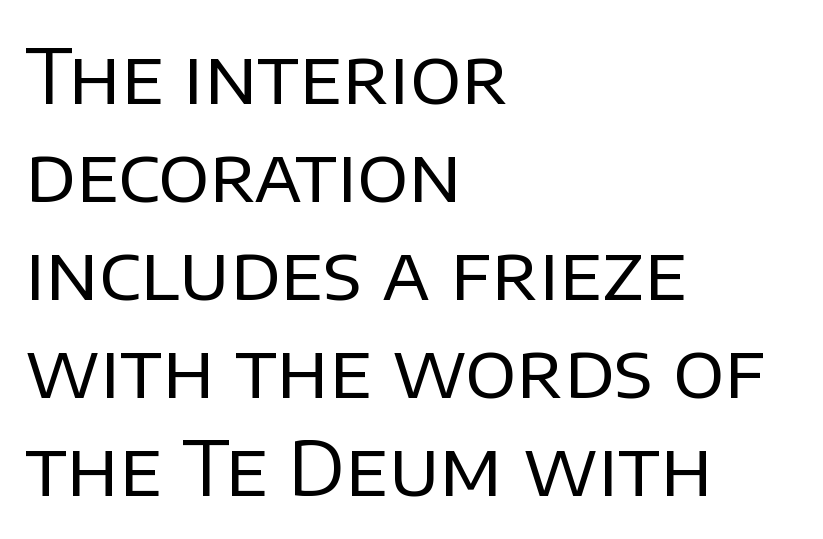
Q: Is the text bold? A: No.
Q: Is the text italic (slanted)? A: No, it is upright.
Q: Is the typeface a serif or a sans-serif typeface? A: Sans-serif.
Q: Is the text underlined? A: No.
Q: How is the paragraph aligned? A: Left-aligned.
Q: Is the spacing between letters normal or unusually wide? A: Normal.
Q: Is the spacing between lines tight, normal or loose? A: Normal.
Q: Width (condensed, normal, or wide)? A: Normal.
Q: Stroke contrast? A: Low.
Q: x-height? A: Large.
Q: Monospaced? A: No.
